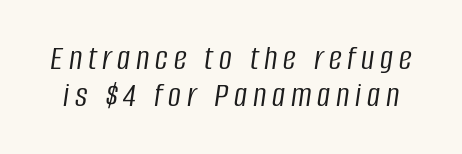
Q: Is the text bold? A: No.
Q: Is the text italic (slanted)? A: Yes, it leans right by about 8 degrees.
Q: Is the text underlined? A: No.
Q: Is the spacing between lines tight, normal or loose? A: Tight.
Q: Width (condensed, normal, or wide)? A: Condensed.
Q: Stroke contrast? A: Low.
Q: x-height? A: Large.
Q: Monospaced? A: No.
